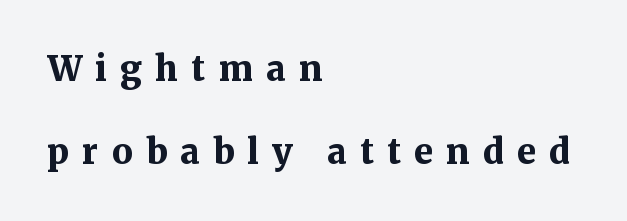
When letters stand straight like this, we call the style roman or upright. The rendering shows small feet on the letterforms — a serif design. Think of a printed novel: that variable character pitch is what you see here. The area under the type is left untouched. Vertical spacing — loose.
